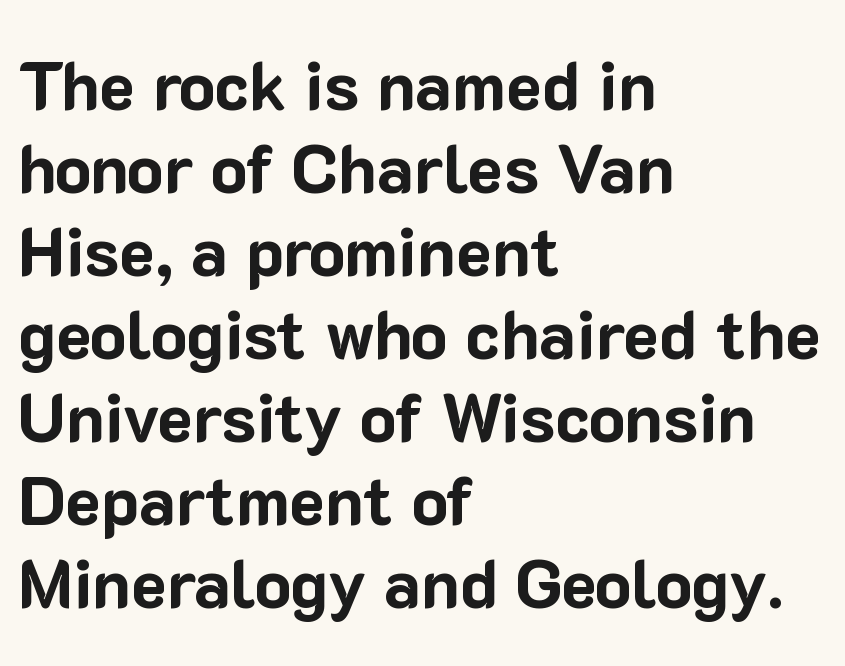
Q: Is the text bold? A: Yes.
Q: Is the text italic (slanted)? A: No, it is upright.
Q: Is the typeface a serif or a sans-serif typeface? A: Sans-serif.
Q: Is the text underlined? A: No.
Q: How is the paragraph aligned? A: Left-aligned.
Q: Is the spacing between letters normal or unusually wide? A: Normal.
Q: Width (condensed, normal, or wide)? A: Normal.
Q: Stroke contrast? A: Low.
Q: x-height? A: Medium.
Q: Monospaced? A: No.
